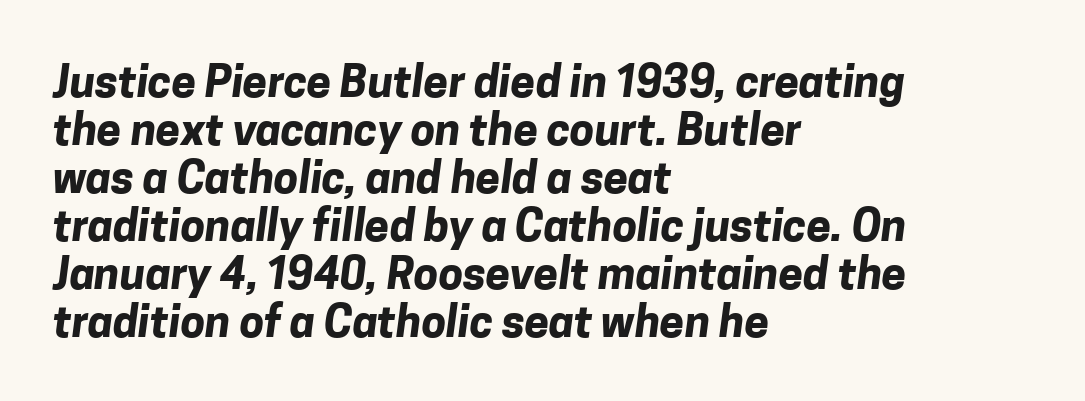
{"serif": "no", "bold": "yes", "weight": "bold", "width": "normal", "stroke_contrast": "low", "x_height": "medium", "monospaced": "no", "underline": "no", "align": "left", "line_spacing": "tight", "line_spacing_ratio": 1.09, "letter_spacing": "normal", "letter_spacing_em": 0.0, "glyph_px": 44}
